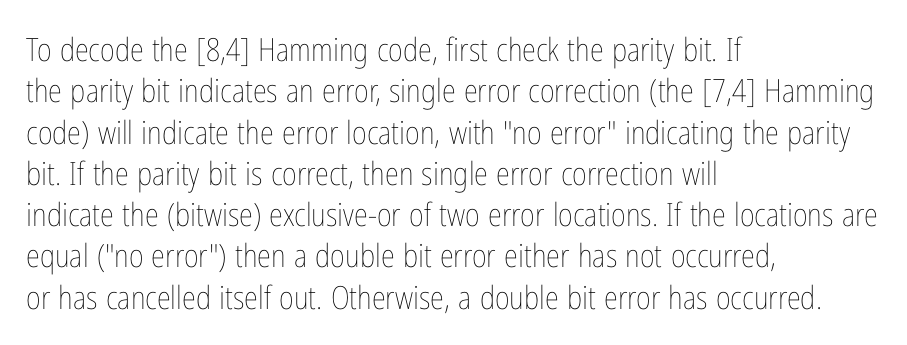
The image shows 32 px thin, condensed type, upright; set left-aligned, normal line spacing (1.29x), normal letter spacing, not underlined; low stroke contrast and a medium x-height.
